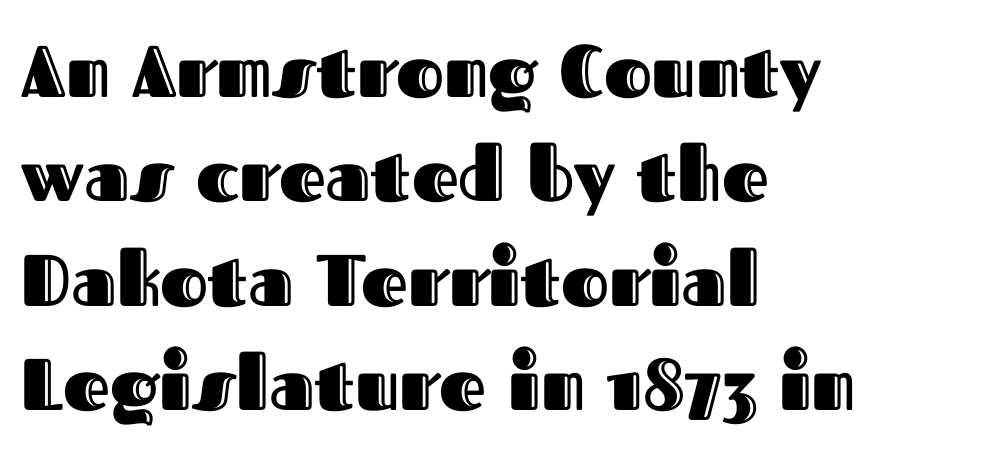
Q: Is the text italic (slanted)? A: No, it is upright.
Q: Is the text underlined? A: No.
Q: How is the paragraph aligned? A: Left-aligned.
Q: Is the spacing between letters normal or unusually wide? A: Normal.
Q: Is the spacing between lines tight, normal or loose? A: Normal.
Q: Width (condensed, normal, or wide)? A: Normal.
Q: x-height? A: Medium.
Q: Monospaced? A: No.
